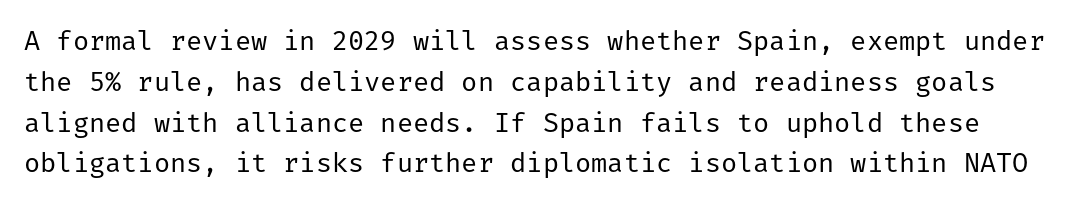
The type sits square on the baseline with zero lean. Look at the tracking — it's just the regular setting, nothing added. The glyphs are unaccompanied by any horizontal stroke below them. Heaviness? Minimal to ordinary, like unemphasized prose. Evenly set lines give the paragraph a standard silhouette.
